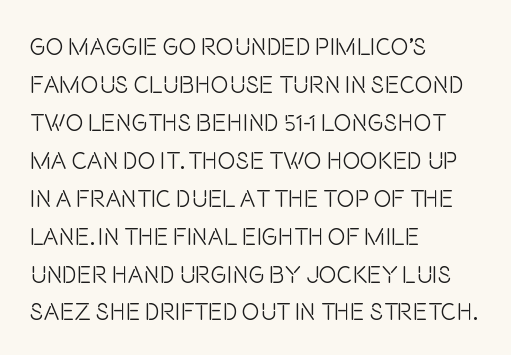
The image shows 24 px text type, upright; set left-aligned, normal line spacing (1.58x), normal letter spacing, not underlined.
